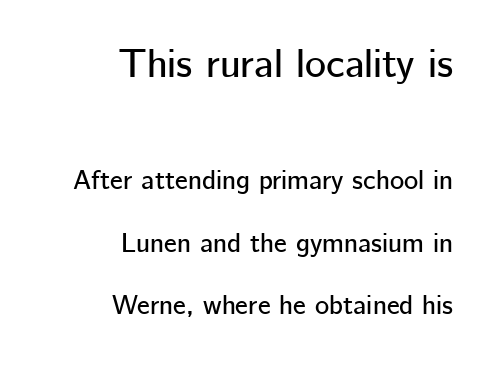
Q: Is the text italic (slanted)? A: No, it is upright.
Q: Is the typeface a serif or a sans-serif typeface? A: Sans-serif.
Q: Is the text underlined? A: No.
Q: How is the paragraph aligned? A: Right-aligned.
Q: Is the spacing between letters normal or unusually wide? A: Normal.
Q: Is the spacing between lines tight, normal or loose? A: Loose.
Q: Which block of text is set in a larger size, the first (top) or the second (bottom)? A: The first (top) one.
Q: Width (condensed, normal, or wide)? A: Normal.
Q: Stroke contrast? A: Low.
Q: x-height? A: Medium.
Q: Monospaced? A: No.
